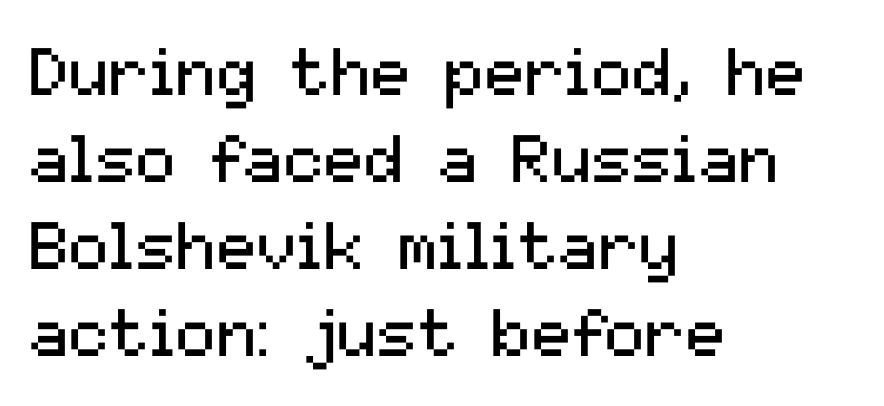
Q: Is the text bold? A: No.
Q: Is the text italic (slanted)? A: No, it is upright.
Q: Is the typeface a serif or a sans-serif typeface? A: Sans-serif.
Q: Is the text underlined? A: No.
Q: How is the paragraph aligned? A: Left-aligned.
Q: Is the spacing between letters normal or unusually wide? A: Normal.
Q: Is the spacing between lines tight, normal or loose? A: Normal.
Q: Width (condensed, normal, or wide)? A: Normal.
Q: Stroke contrast? A: Medium.
Q: x-height? A: Medium.
Q: Monospaced? A: No.
